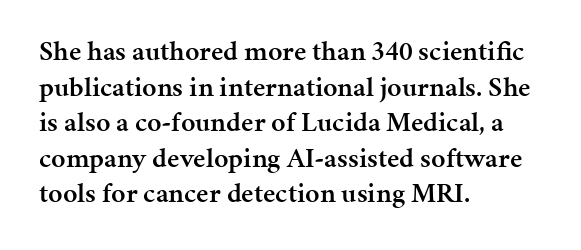
This is serif lettering, the kind often seen in printed books. One-word summary of the alignment: left. Bare-footed words on every line. Stroke thickness is moderately raised; the sample reads as semibold. Every stem runs plumb, perpendicular to the baseline. Varying glyph widths throughout — classic text-font behaviour.
